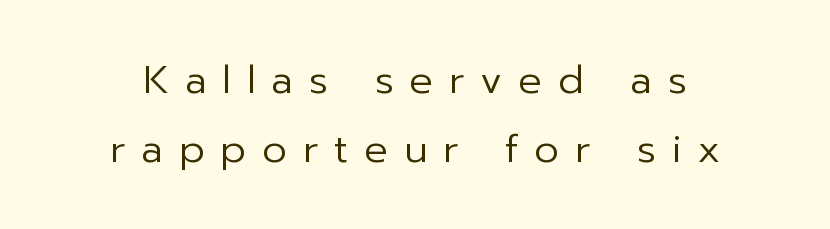
Q: Is the text bold? A: No.
Q: Is the text italic (slanted)? A: No, it is upright.
Q: Is the typeface a serif or a sans-serif typeface? A: Sans-serif.
Q: Is the text underlined? A: No.
Q: How is the paragraph aligned? A: Centered.
Q: Is the spacing between letters normal or unusually wide? A: Unusually wide.
Q: Width (condensed, normal, or wide)? A: Normal.
Q: Stroke contrast? A: Low.
Q: x-height? A: Medium.
Q: Monospaced? A: No.
